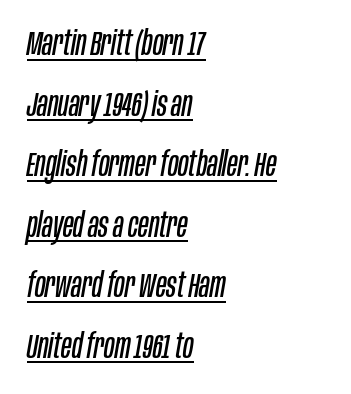
There is no visible air inserted between adjacent glyphs. The face used here has a pronounced slope to its letters. Do the characters align in a grid? No, the font is proportional. Like a heading marked for emphasis, these lines bear an underscore.
